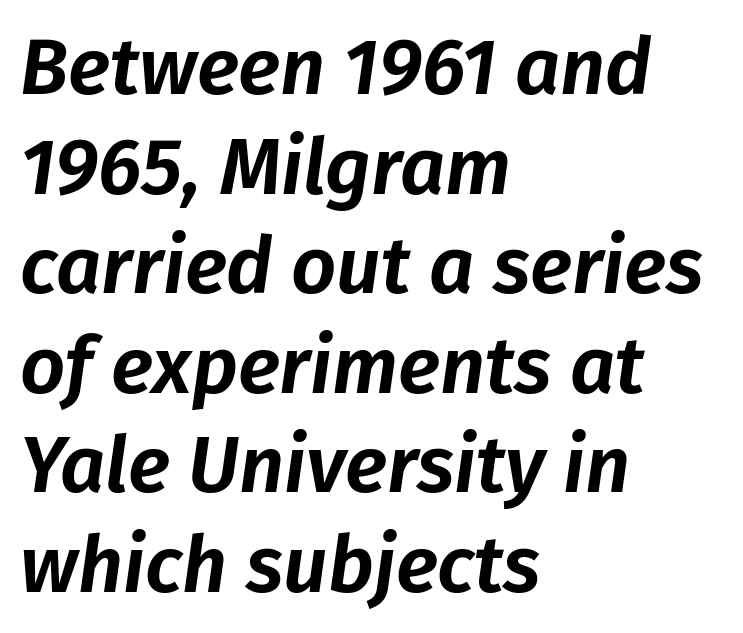
Check the space under the baseline: it is left empty. The letterforms sit shoulder to shoulder at normal distance. The rows are spaced the way most documents space them. The whole block is typeset with a tilt. Is this a fixed-width face? No — the glyphs have proportional, varying widths. The lines in this sample share a left origin and differ only in where they stop.
